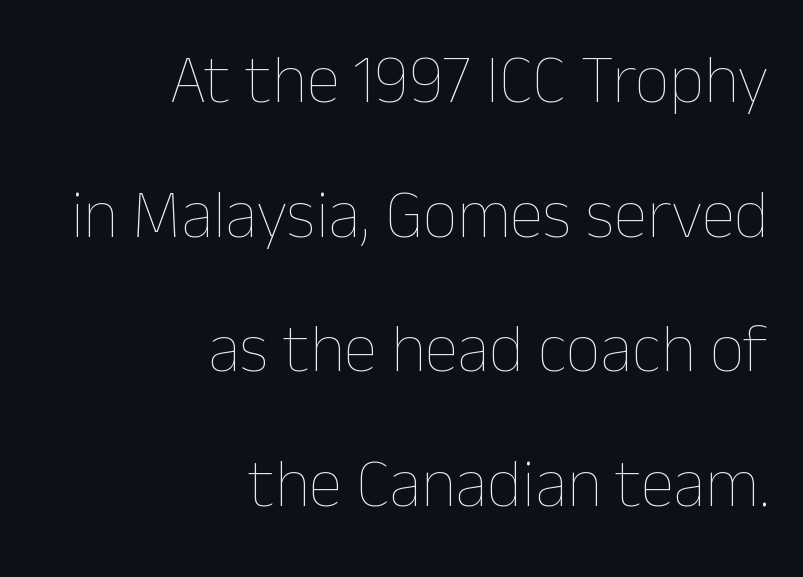
The glyphs are unaccompanied by any horizontal stroke below them. Tall strokes in this sample are plumb rather than angled. Bold? No — there's no thickening of the strokes. Do the characters align in a grid? No, the font is proportional. Right-aligned paragraph, ragged on the left.
